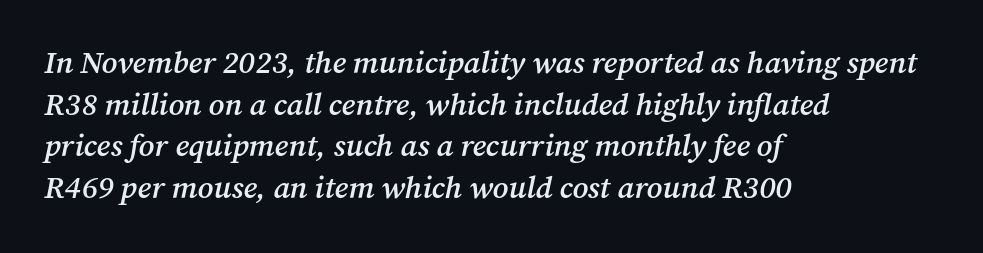
{"serif": "yes", "italic": "yes", "lean": "right", "slant_degrees": 12, "bold": "semi", "weight": "semibold", "width": "normal", "stroke_contrast": "medium", "x_height": "medium", "monospaced": "no", "underline": "no", "align": "left", "line_spacing": "normal", "line_spacing_ratio": 1.34, "letter_spacing": "normal", "letter_spacing_em": 0.0, "glyph_px": 31}
